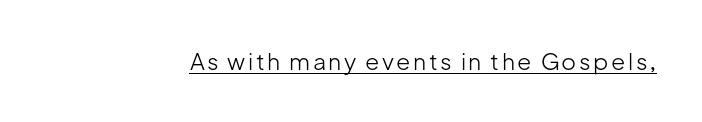
The image shows 23 px text type, upright; set underlined.
